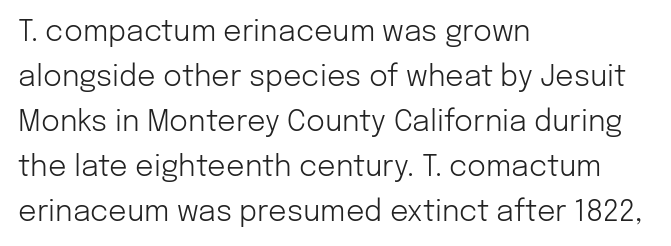
{"serif": "no", "italic": "no", "bold": "no", "weight": "light", "width": "normal", "stroke_contrast": "low", "x_height": "medium", "monospaced": "no", "underline": "no", "align": "left", "line_spacing": "normal", "line_spacing_ratio": 1.55, "letter_spacing": "normal", "letter_spacing_em": 0.0, "glyph_px": 29}
